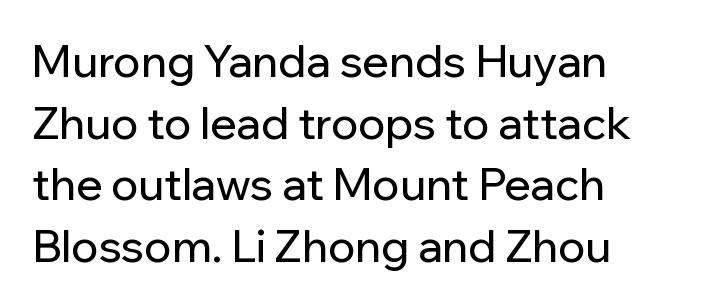
{"serif": "no", "italic": "no", "width": "normal", "stroke_contrast": "low", "x_height": "medium", "monospaced": "no", "underline": "no", "align": "left", "line_spacing": "normal", "line_spacing_ratio": 1.4, "letter_spacing": "normal", "letter_spacing_em": 0.0, "glyph_px": 44}
